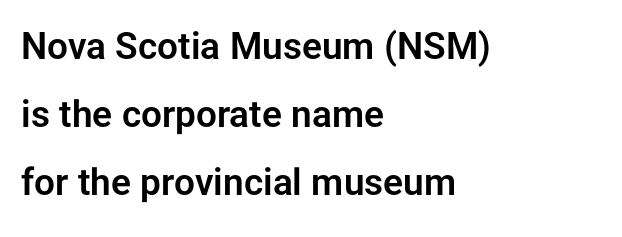
The image shows 37 px sans-serif type, upright; set left-aligned, line spacing 1.84x, normal letter spacing, not underlined; low stroke contrast and a medium x-height.
